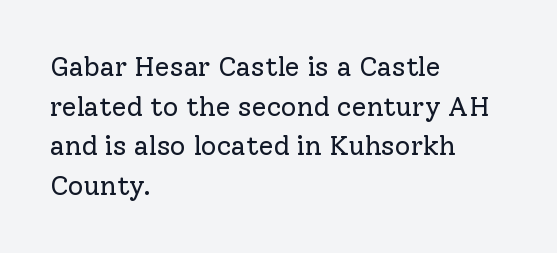
Q: Is the text bold? A: No.
Q: Is the text italic (slanted)? A: No, it is upright.
Q: Is the text underlined? A: No.
Q: How is the paragraph aligned? A: Left-aligned.
Q: Is the spacing between letters normal or unusually wide? A: Normal.
Q: Is the spacing between lines tight, normal or loose? A: Normal.
